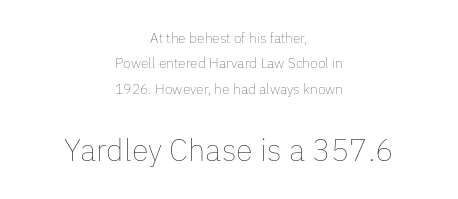
The image shows 31 px thin type, upright; set centered, line spacing 1.82x, normal letter spacing, not underlined; the second (bottom) block is 2.21x larger; low stroke contrast and a medium x-height.
